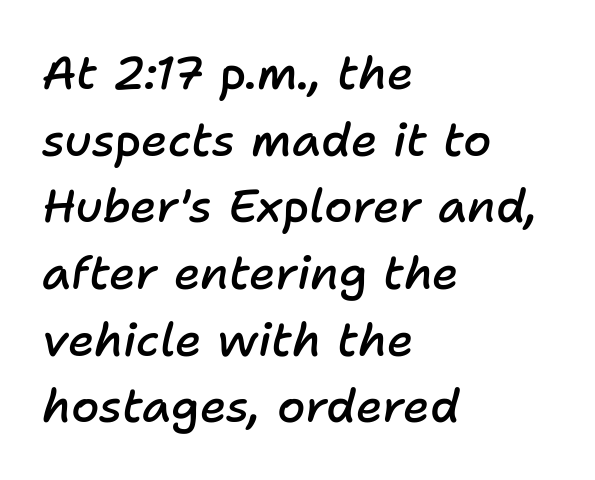
The image shows 46 px semibold type, italic (leaning right); set left-aligned, normal line spacing (1.45x), normal letter spacing, not underlined; low stroke contrast and a medium x-height.
